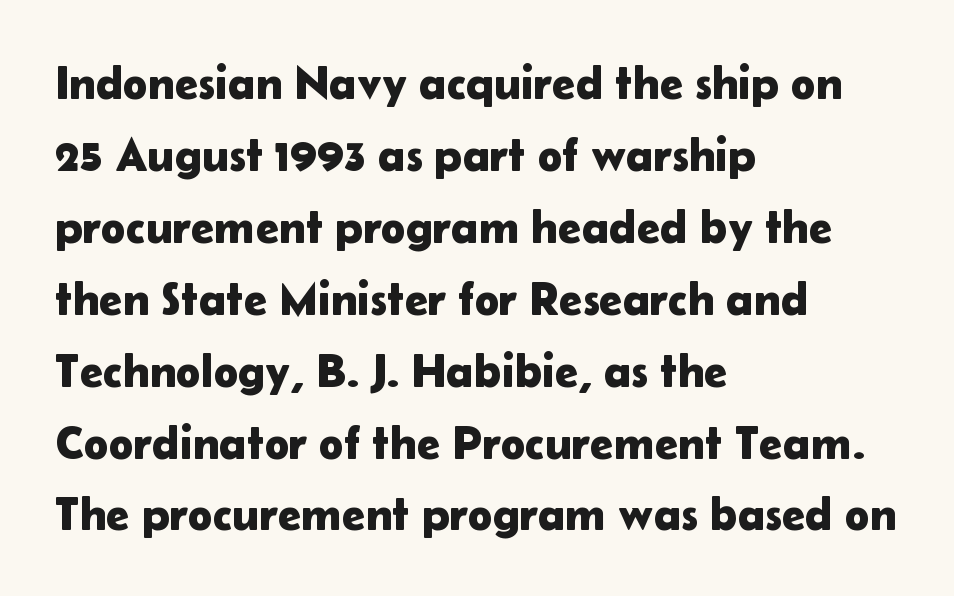
Q: Is the text italic (slanted)? A: No, it is upright.
Q: Is the typeface a serif or a sans-serif typeface? A: Sans-serif.
Q: Is the text underlined? A: No.
Q: How is the paragraph aligned? A: Left-aligned.
Q: Is the spacing between letters normal or unusually wide? A: Normal.
Q: Is the spacing between lines tight, normal or loose? A: Normal.
Q: Width (condensed, normal, or wide)? A: Normal.
Q: Stroke contrast? A: Low.
Q: x-height? A: Medium.
Q: Monospaced? A: No.
